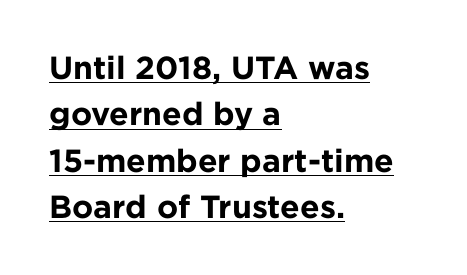
{"serif": "no", "italic": "no", "bold": "yes", "weight": "bold", "width": "normal", "stroke_contrast": "low", "x_height": "medium", "monospaced": "no", "underline": "yes", "align": "left", "line_spacing": "normal", "line_spacing_ratio": 1.45, "letter_spacing": "normal", "letter_spacing_em": 0.0, "glyph_px": 32}
